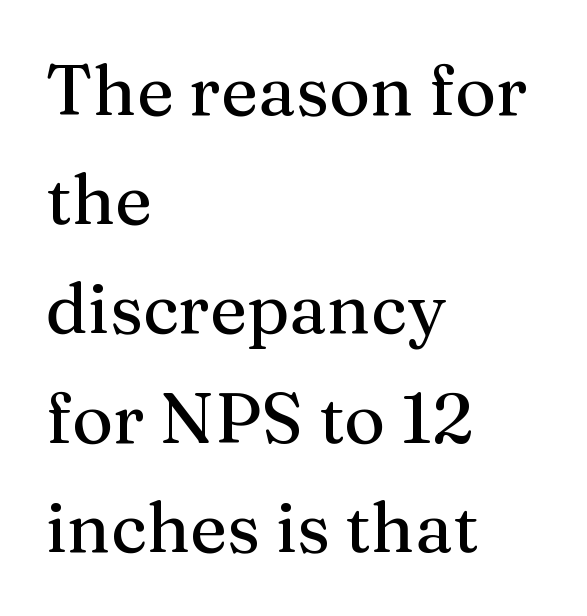
{"serif": "yes", "italic": "no", "width": "normal", "stroke_contrast": "medium", "x_height": "medium", "monospaced": "no", "underline": "no", "align": "left", "line_spacing": "normal", "line_spacing_ratio": 1.56, "letter_spacing": "normal", "letter_spacing_em": 0.0, "glyph_px": 70}
